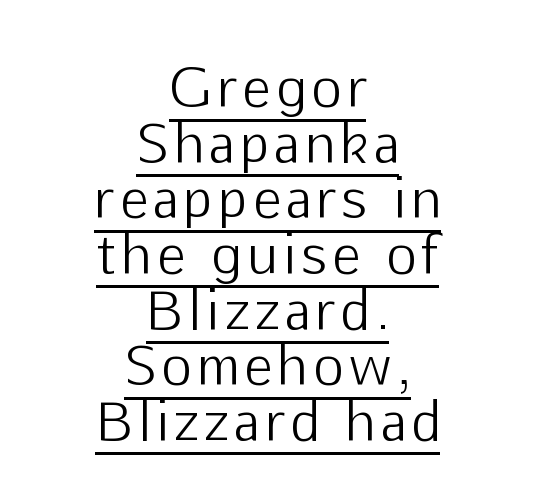
The image shows 52 px light sans-serif type, upright; set centered, tight line spacing (1.07x), underlined; low stroke contrast and a medium x-height.
